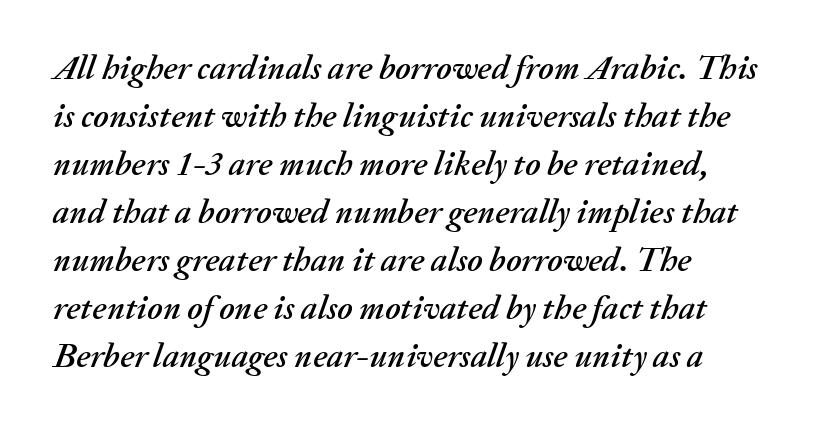
{"italic": "yes", "lean": "right", "slant_degrees": 20, "width": "normal", "stroke_contrast": "medium", "x_height": "medium", "monospaced": "no", "underline": "no", "align": "left", "line_spacing": "normal", "line_spacing_ratio": 1.41, "letter_spacing": "normal", "letter_spacing_em": 0.0, "glyph_px": 34}
